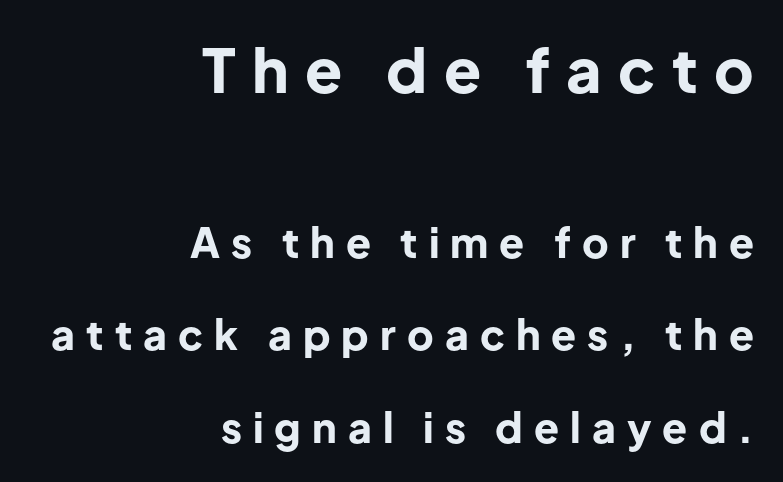
The image shows 61 px bold sans-serif type, upright; set right-aligned, loose line spacing (2.25x), unusually wide letter spacing (+0.27 em), not underlined; the first (top) block is 1.49x larger; low stroke contrast and a medium x-height.
